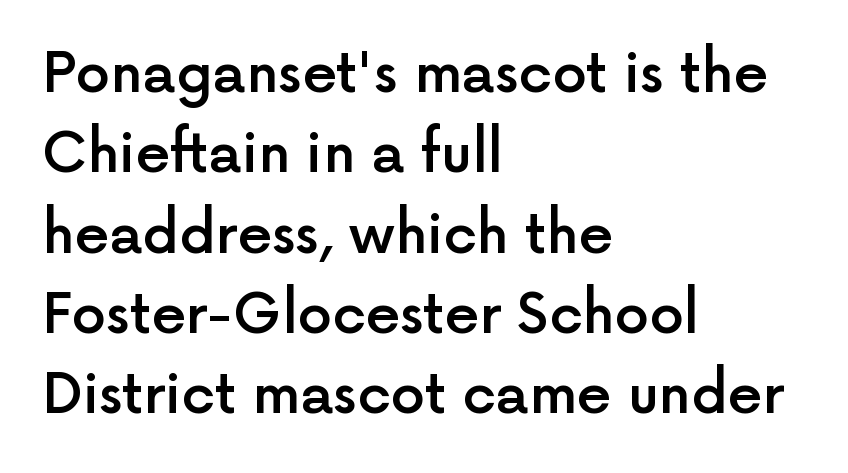
Q: Is the text bold? A: Semi-bold.
Q: Is the text italic (slanted)? A: No, it is upright.
Q: Is the typeface a serif or a sans-serif typeface? A: Sans-serif.
Q: Is the text underlined? A: No.
Q: How is the paragraph aligned? A: Left-aligned.
Q: Is the spacing between letters normal or unusually wide? A: Normal.
Q: Is the spacing between lines tight, normal or loose? A: Normal.
Q: Width (condensed, normal, or wide)? A: Normal.
Q: x-height? A: Medium.
Q: Monospaced? A: No.
